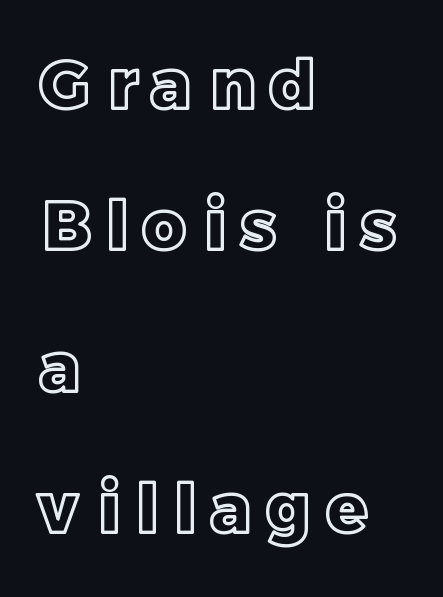
Substantial extra tracking has been applied to these lines. The specimen omits any rule beneath the text block's lines. Think of a printed novel: that variable character pitch is what you see here. The rag falls on the right side of this text block. Italic? Not at all — the glyphs are vertical. This block would shrink considerably if given ordinary leading; it's expanded now.
